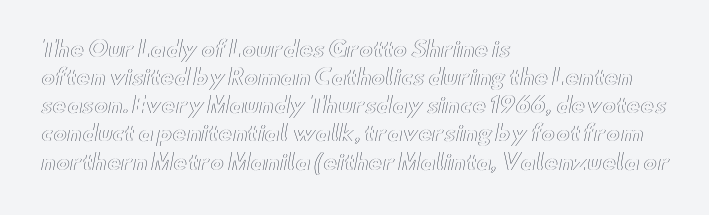
Q: Is the text italic (slanted)? A: Yes.
Q: Is the text underlined? A: No.
Q: How is the paragraph aligned? A: Left-aligned.
Q: Is the spacing between letters normal or unusually wide? A: Normal.
Q: Is the spacing between lines tight, normal or loose? A: Normal.
